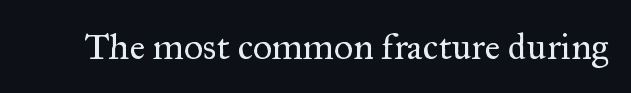
The image shows 37 px regular-weight serif type, upright; set normal letter spacing, not underlined; medium stroke contrast and a small x-height.
